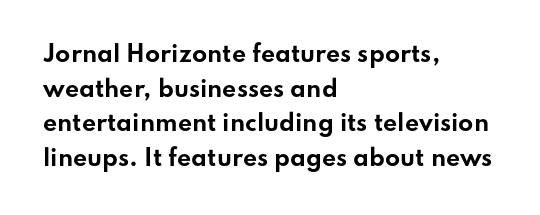
This sample uses an upright cut, with every glyph sitting square on the baseline. Whoever set this chose a conventional vertical rhythm. Students, note that the glyphs here touch the page at normal intervals. Strokes here are thick enough to call this a true bold.
